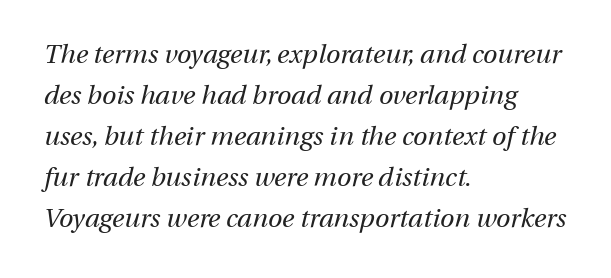
Q: Is the text bold? A: No.
Q: Is the text italic (slanted)? A: Yes, it leans right by about 13 degrees.
Q: Is the text underlined? A: No.
Q: How is the paragraph aligned? A: Left-aligned.
Q: Is the spacing between letters normal or unusually wide? A: Normal.
Q: Is the spacing between lines tight, normal or loose? A: Normal.
